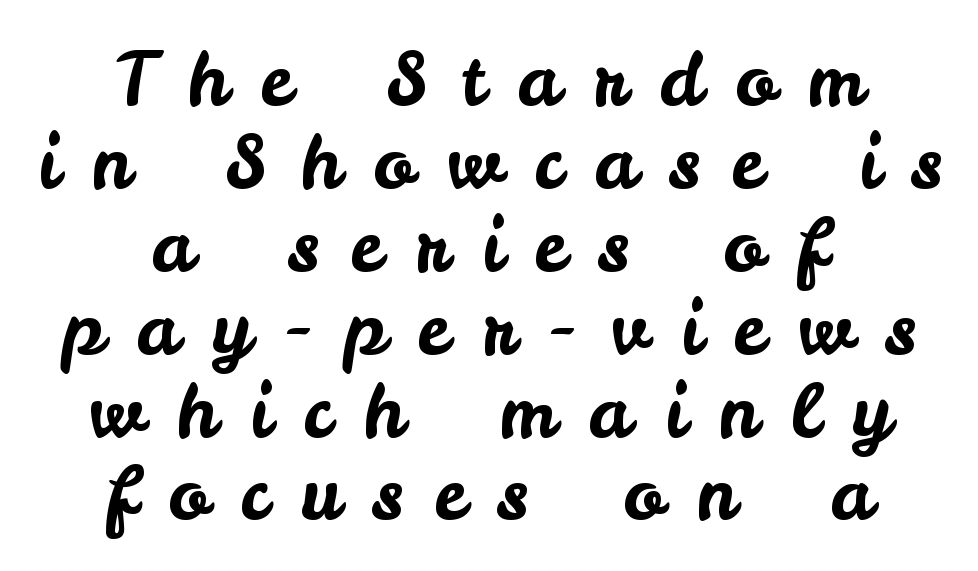
The image shows 74 px sans-serif type; set centered, tight line spacing (1.12x), unusually wide letter spacing (+0.44 em), not underlined; low stroke contrast and a small x-height.
